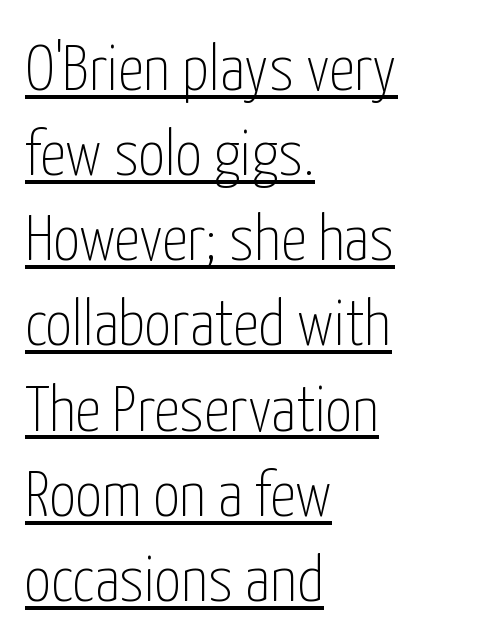
Q: Is the text bold? A: No.
Q: Is the text italic (slanted)? A: No, it is upright.
Q: Is the typeface a serif or a sans-serif typeface? A: Sans-serif.
Q: Is the text underlined? A: Yes.
Q: How is the paragraph aligned? A: Left-aligned.
Q: Is the spacing between letters normal or unusually wide? A: Normal.
Q: Is the spacing between lines tight, normal or loose? A: Normal.
Q: Width (condensed, normal, or wide)? A: Condensed.
Q: Stroke contrast? A: Low.
Q: x-height? A: Medium.
Q: Monospaced? A: No.
